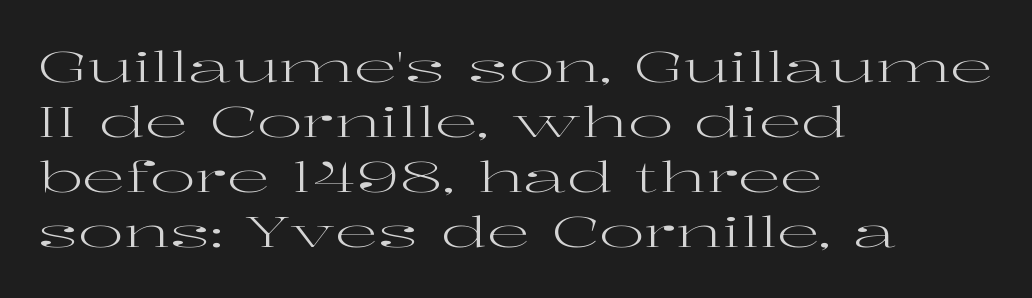
This sample uses a serif face. Varying glyph widths throughout — classic text-font behaviour. These lines stack with their left ends in a neat column. Nothing heavy about these letters — not bold at all. Plain, unruled lines of type. Posture: upright roman.
